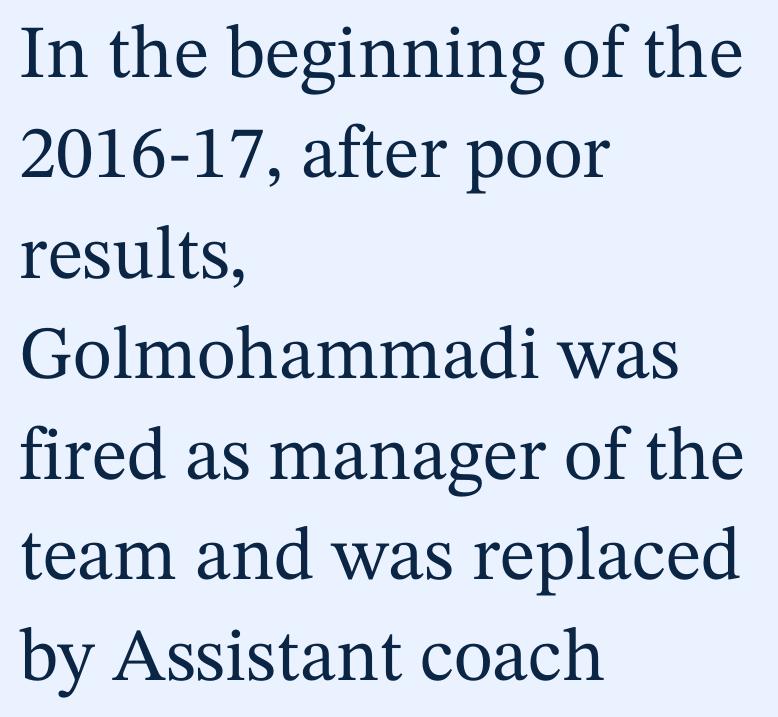
Q: Is the text italic (slanted)? A: No, it is upright.
Q: Is the typeface a serif or a sans-serif typeface? A: Serif.
Q: Is the text underlined? A: No.
Q: How is the paragraph aligned? A: Left-aligned.
Q: Is the spacing between letters normal or unusually wide? A: Normal.
Q: Is the spacing between lines tight, normal or loose? A: Normal.
Q: Width (condensed, normal, or wide)? A: Normal.
Q: Stroke contrast? A: Medium.
Q: x-height? A: Medium.
Q: Monospaced? A: No.
